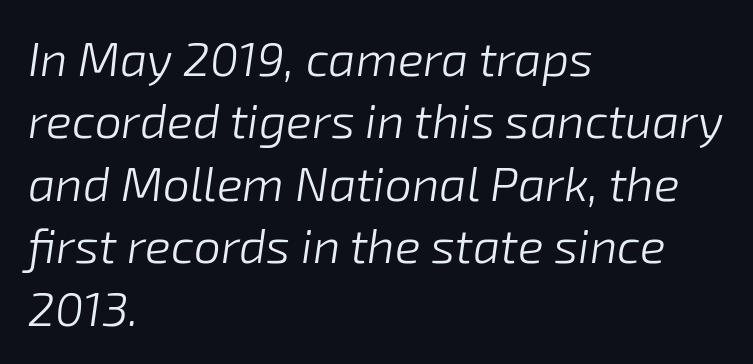
Q: Is the text bold? A: No.
Q: Is the text italic (slanted)? A: Yes, it leans right by about 8 degrees.
Q: Is the text underlined? A: No.
Q: How is the paragraph aligned? A: Left-aligned.
Q: Is the spacing between letters normal or unusually wide? A: Normal.
Q: Is the spacing between lines tight, normal or loose? A: Normal.
Q: Width (condensed, normal, or wide)? A: Normal.
Q: Stroke contrast? A: Low.
Q: x-height? A: Medium.
Q: Monospaced? A: No.
